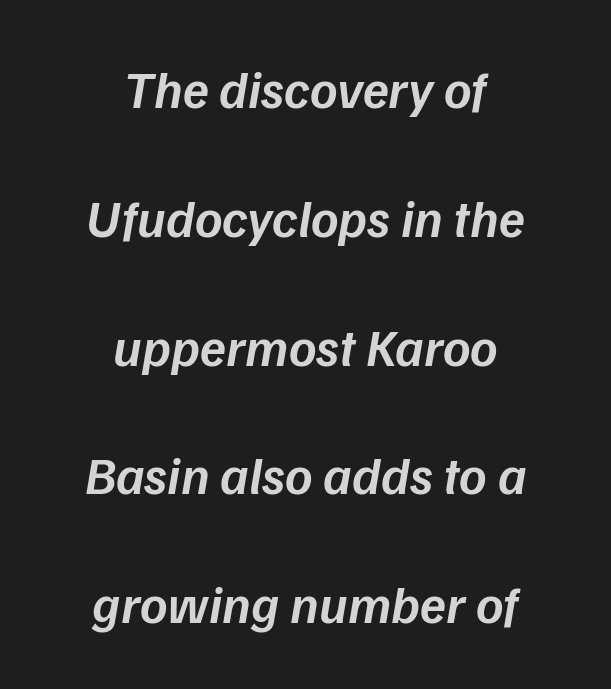
The image shows 53 px semibold type, italic (leaning right); set centered, loose line spacing (2.43x), normal letter spacing, not underlined; low stroke contrast and a medium x-height.
